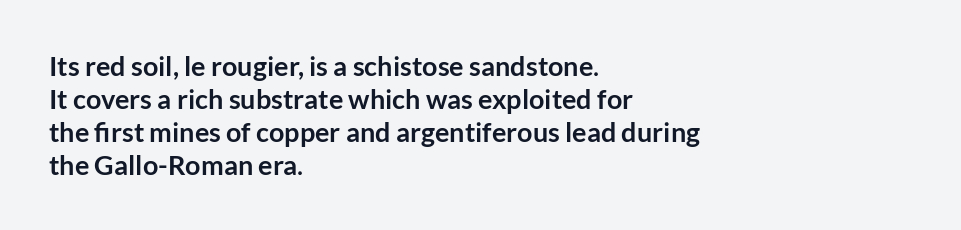
The image shows 27 px bold type, upright; set left-aligned, line spacing 1.22x, normal letter spacing, not underlined.
